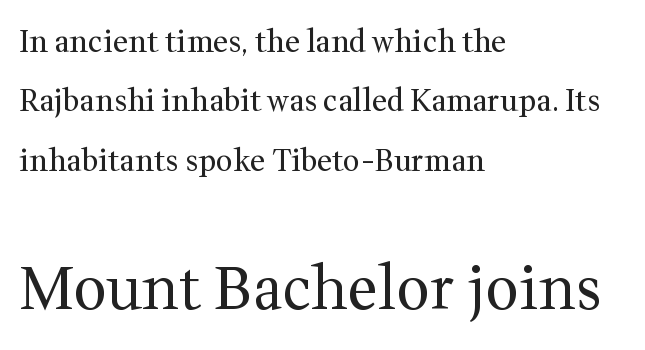
Q: Is the text bold? A: No.
Q: Is the text italic (slanted)? A: No, it is upright.
Q: Is the typeface a serif or a sans-serif typeface? A: Serif.
Q: Is the text underlined? A: No.
Q: How is the paragraph aligned? A: Left-aligned.
Q: Is the spacing between letters normal or unusually wide? A: Normal.
Q: Is the spacing between lines tight, normal or loose? A: Loose.
Q: Which block of text is set in a larger size, the first (top) or the second (bottom)? A: The second (bottom) one.
Q: Width (condensed, normal, or wide)? A: Normal.
Q: Stroke contrast? A: Medium.
Q: x-height? A: Medium.
Q: Monospaced? A: No.
